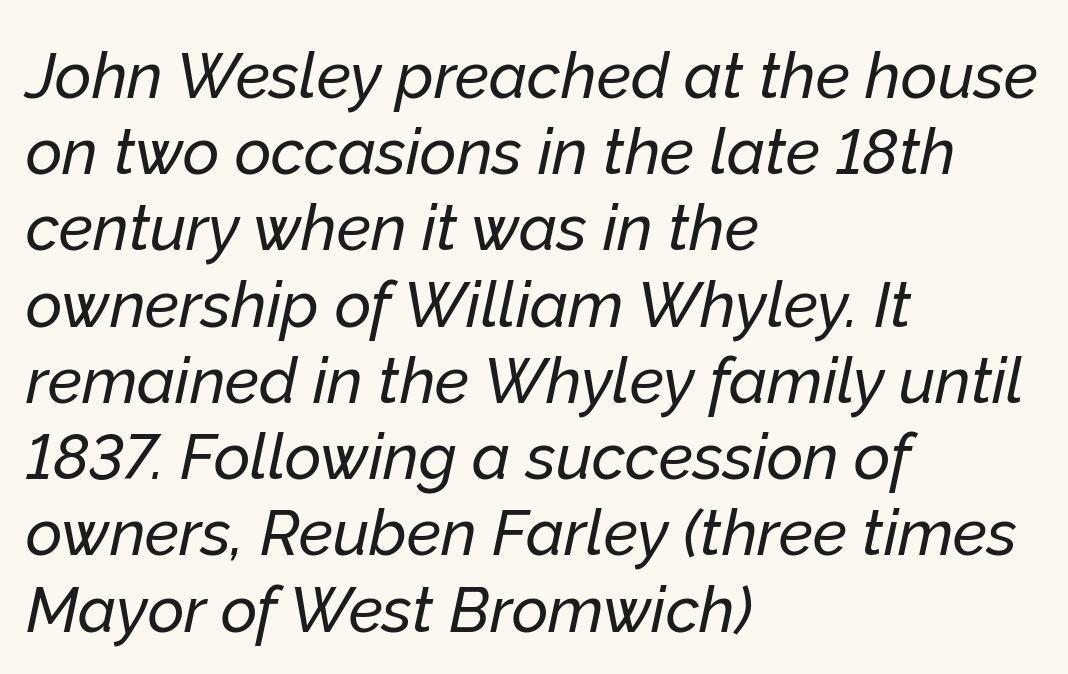
Q: Is the text italic (slanted)? A: Yes, it leans right by about 12 degrees.
Q: Is the text underlined? A: No.
Q: How is the paragraph aligned? A: Left-aligned.
Q: Is the spacing between letters normal or unusually wide? A: Normal.
Q: Width (condensed, normal, or wide)? A: Normal.
Q: Stroke contrast? A: Low.
Q: x-height? A: Medium.
Q: Monospaced? A: No.
